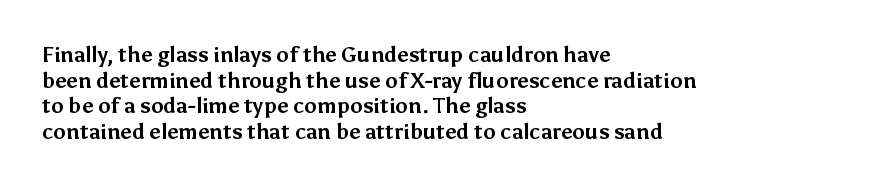
Q: Is the text bold? A: Yes.
Q: Is the text italic (slanted)? A: No, it is upright.
Q: Is the text underlined? A: No.
Q: How is the paragraph aligned? A: Left-aligned.
Q: Is the spacing between letters normal or unusually wide? A: Normal.
